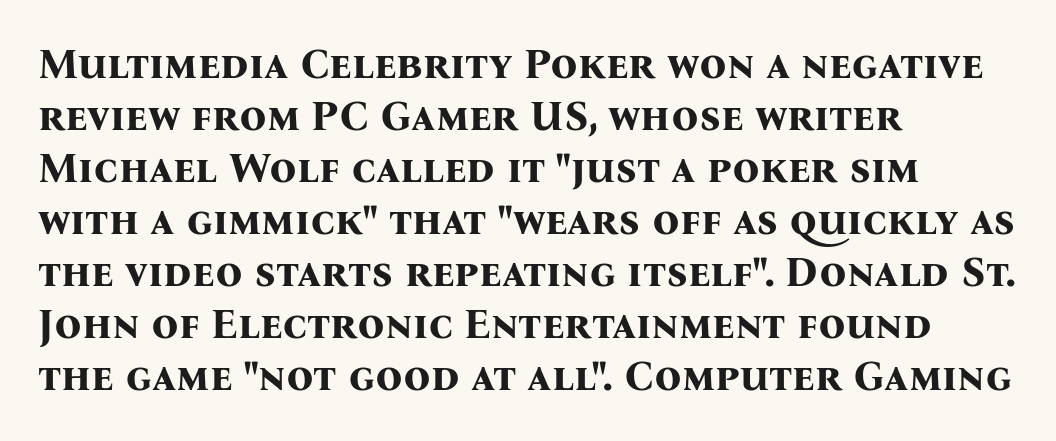
{"serif": "yes", "italic": "no", "bold": "yes", "weight": "bold", "width": "normal", "stroke_contrast": "medium", "x_height": "medium", "monospaced": "no", "underline": "no", "align": "left", "line_spacing_ratio": 1.24, "letter_spacing": "normal", "letter_spacing_em": 0.0, "glyph_px": 42}
